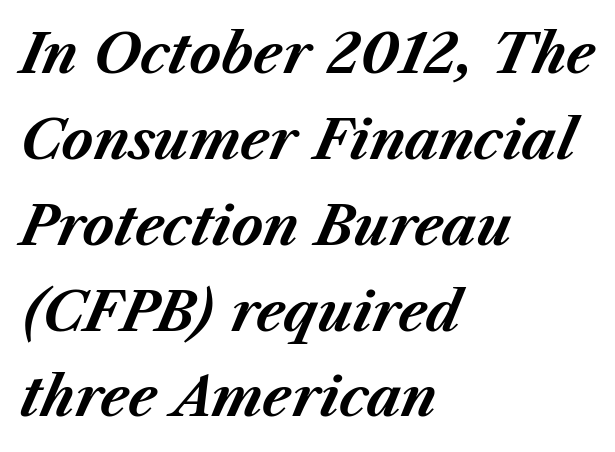
{"italic": "yes", "lean": "right", "slant_degrees": 23, "bold": "yes", "weight": "bold", "width": "normal", "stroke_contrast": "medium", "x_height": "medium", "monospaced": "no", "underline": "no", "align": "left", "line_spacing": "normal", "line_spacing_ratio": 1.59, "letter_spacing": "normal", "letter_spacing_em": 0.0, "glyph_px": 54}
